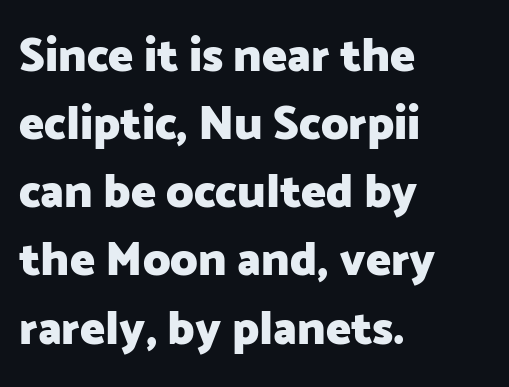
{"serif": "no", "italic": "no", "bold": "yes", "weight": "heavy", "width": "normal", "stroke_contrast": "low", "x_height": "medium", "monospaced": "no", "underline": "no", "align": "left", "line_spacing": "normal", "line_spacing_ratio": 1.45, "letter_spacing": "normal", "letter_spacing_em": 0.0, "glyph_px": 47}
